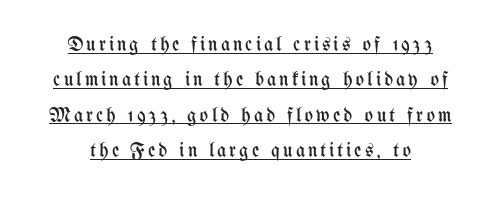
The image shows 20 px text type, upright; set centered, line spacing 1.77x, underlined.
